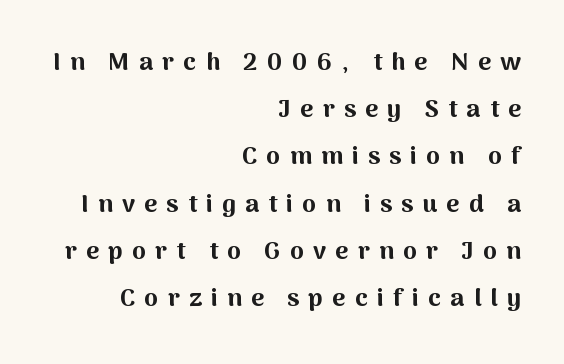
{"italic": "no", "bold": "yes", "underline": "no", "align": "right", "line_spacing_ratio": 1.89, "letter_spacing": "wide", "letter_spacing_em": 0.37, "glyph_px": 25}
